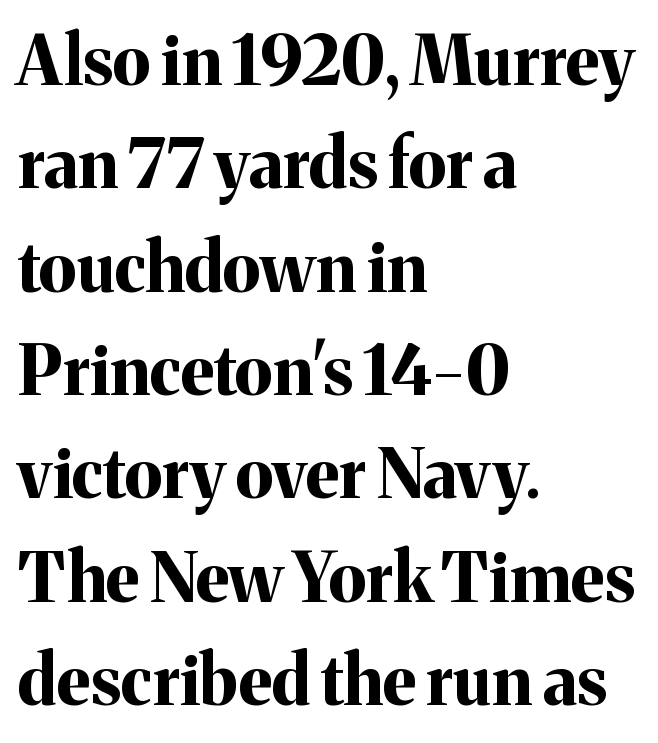
Nope, not italic — everything's standing straight. Check under the words: just untouched page. As a designer I'd log this as weight 700, bold. Typeset ragged right — the left edge is the straight one.
